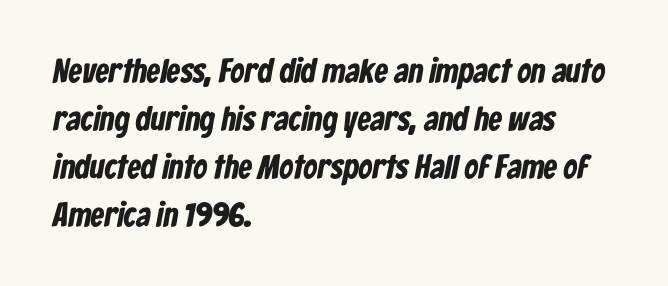
This rendering employs a face without finishing strokes, i.e., a sans-serif. The space between consecutive lines is moderate. Leftover space on each line is placed entirely after the last word. Weight check: bold — yes, fully. The letterforms sit shoulder to shoulder at normal distance. Any mark beneath the type? The region is blank.
